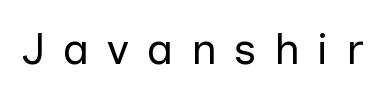
The image shows 44 px regular-weight sans-serif type, upright; set unusually wide letter spacing (+0.4 em), not underlined; low stroke contrast and a medium x-height.
